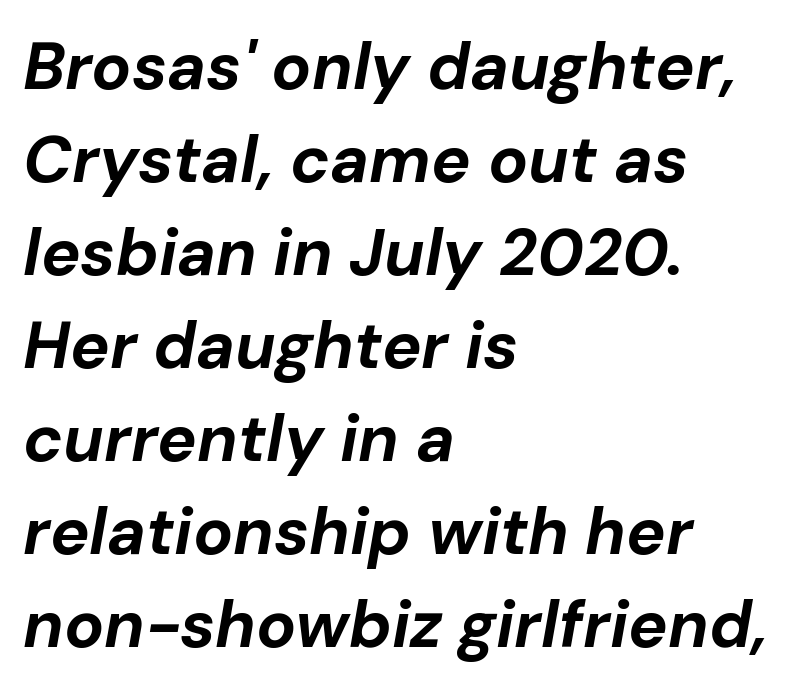
{"italic": "yes", "lean": "right", "slant_degrees": 10, "bold": "yes", "weight": "bold", "width": "normal", "stroke_contrast": "low", "x_height": "medium", "monospaced": "no", "underline": "no", "align": "left", "line_spacing": "normal", "line_spacing_ratio": 1.41, "letter_spacing": "normal", "letter_spacing_em": 0.0, "glyph_px": 66}
